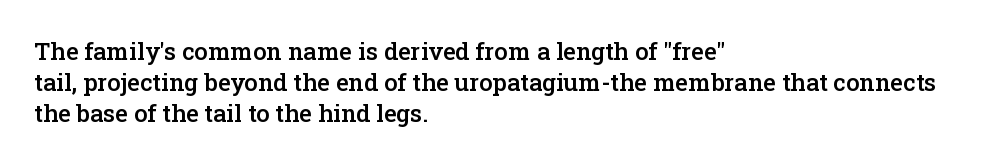
Students, this is semibold: more ink than regular, less than bold. Letter spacing: default. Any mark beneath the type? The region is blank. Rows of type keep a routine distance in the vertical direction. These lines are set flush left with a ragged right edge. Posture: straight, roman, zero tilt.
